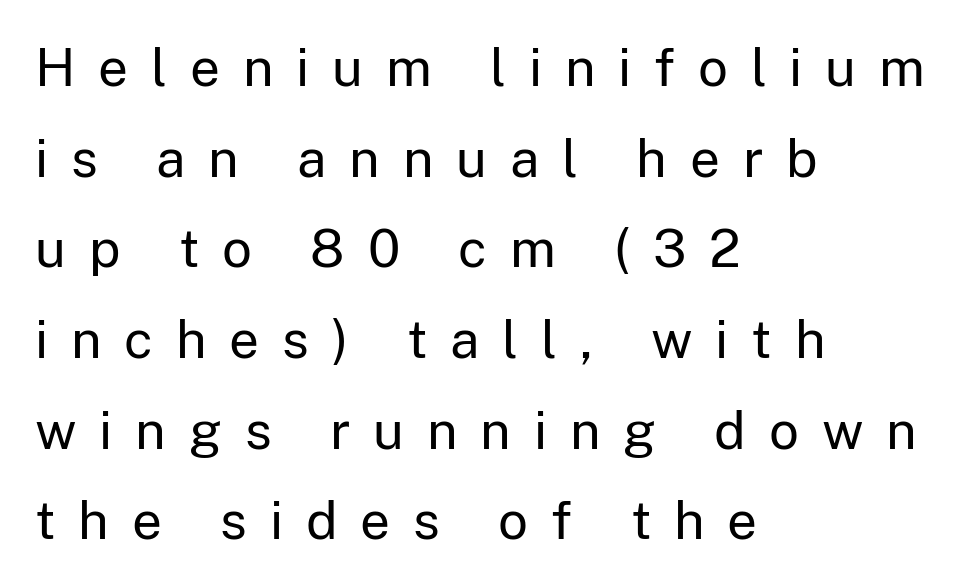
{"serif": "no", "italic": "no", "bold": "no", "weight": "regular", "width": "normal", "stroke_contrast": "low", "x_height": "medium", "monospaced": "no", "underline": "no", "align": "left", "line_spacing_ratio": 1.71, "letter_spacing": "wide", "letter_spacing_em": 0.43, "glyph_px": 53}
